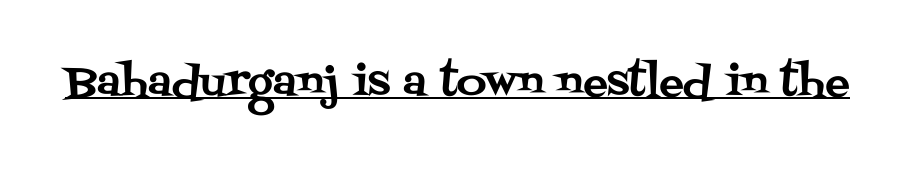
Q: Is the text italic (slanted)? A: No, it is upright.
Q: Is the typeface a serif or a sans-serif typeface? A: Serif.
Q: Is the text underlined? A: Yes.
Q: Is the spacing between letters normal or unusually wide? A: Normal.
Q: Width (condensed, normal, or wide)? A: Normal.
Q: Stroke contrast? A: Medium.
Q: x-height? A: Large.
Q: Monospaced? A: No.
